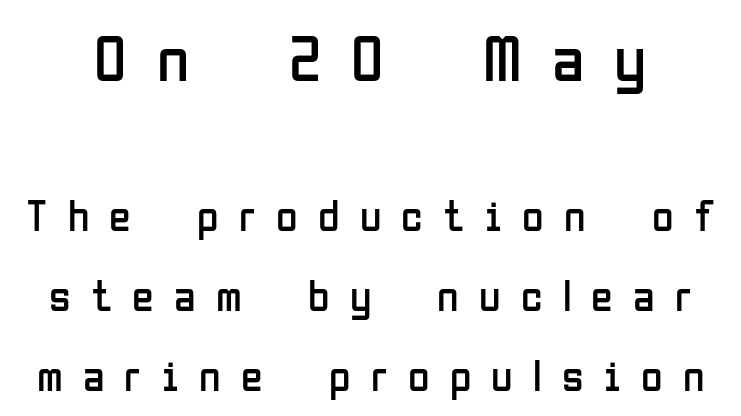
{"serif": "no", "italic": "no", "bold": "no", "weight": "regular", "width": "condensed", "stroke_contrast": "low", "x_height": "medium", "monospaced": "no", "underline": "no", "line_spacing_ratio": 1.81, "letter_spacing": "wide", "letter_spacing_em": 0.46, "larger_block": "first", "size_ratio": 1.5, "glyph_px": 66}
